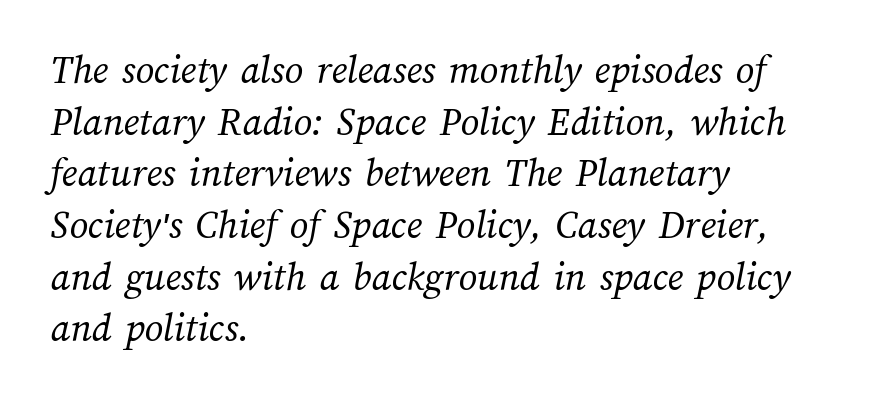
Line beginnings align vertically; line endings do not. Lines of text with bare space underneath. Unbolded letterforms with no extra heft. How are the letters spaced? Ordinarily, with no added tracking. The face used here is proportionally spaced, like ordinary book or web type. The lines sit at an ordinary, default distance from one another.
